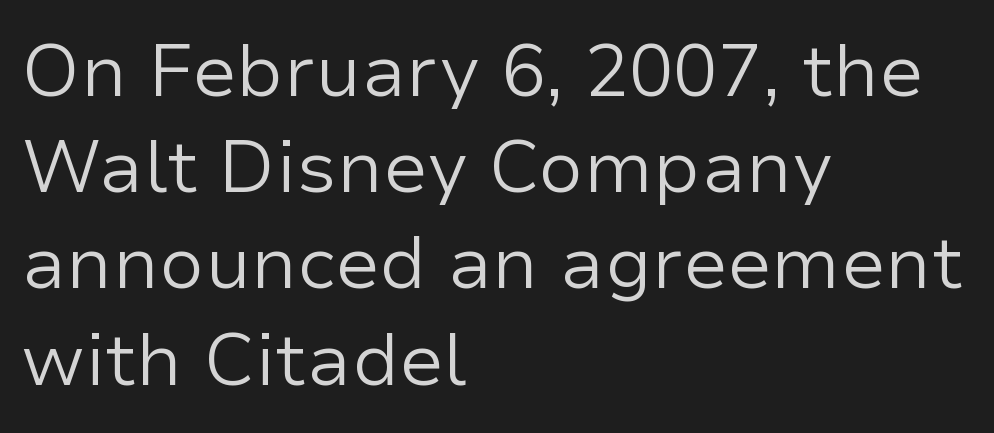
{"serif": "no", "italic": "no", "bold": "no", "weight": "regular", "width": "normal", "stroke_contrast": "low", "x_height": "medium", "monospaced": "no", "underline": "no", "align": "left", "line_spacing": "normal", "line_spacing_ratio": 1.3, "letter_spacing": "normal", "letter_spacing_em": 0.0, "glyph_px": 74}
